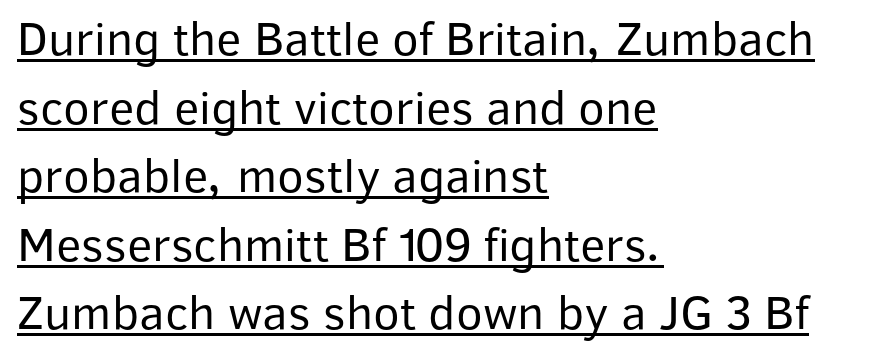
The image shows 49 px regular-weight sans-serif type, upright; set left-aligned, normal line spacing (1.4x), normal letter spacing, underlined; low stroke contrast and a medium x-height.
